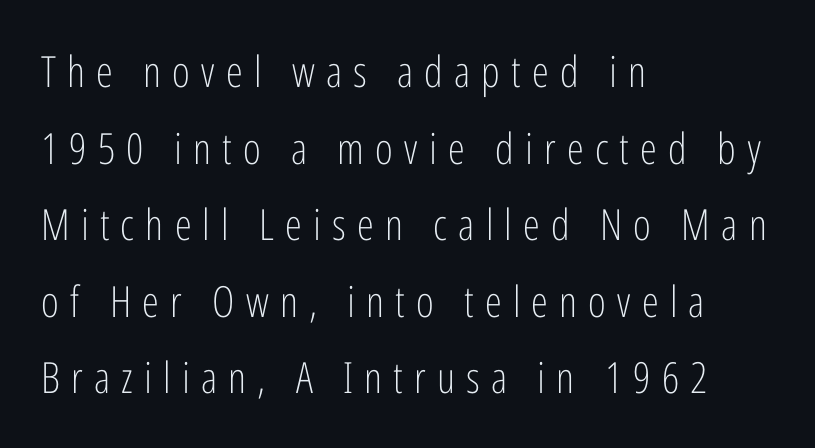
Q: Is the text bold? A: No.
Q: Is the text italic (slanted)? A: No, it is upright.
Q: Is the typeface a serif or a sans-serif typeface? A: Sans-serif.
Q: Is the text underlined? A: No.
Q: How is the paragraph aligned? A: Left-aligned.
Q: Is the spacing between letters normal or unusually wide? A: Unusually wide.
Q: Width (condensed, normal, or wide)? A: Condensed.
Q: Stroke contrast? A: Low.
Q: x-height? A: Medium.
Q: Monospaced? A: No.
